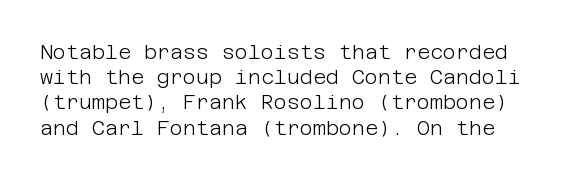
The image shows 20 px text type, upright; set normal line spacing (1.26x), normal letter spacing, not underlined.
